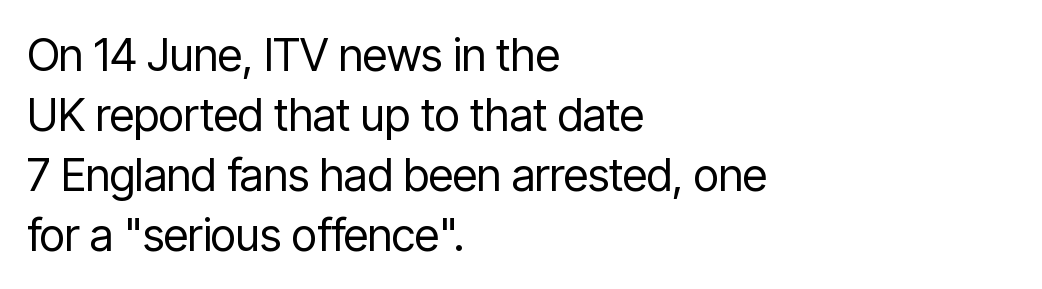
The image shows 45 px regular-weight, condensed sans-serif type, upright; set left-aligned, normal line spacing (1.33x), normal letter spacing, not underlined; low stroke contrast and a medium x-height.
